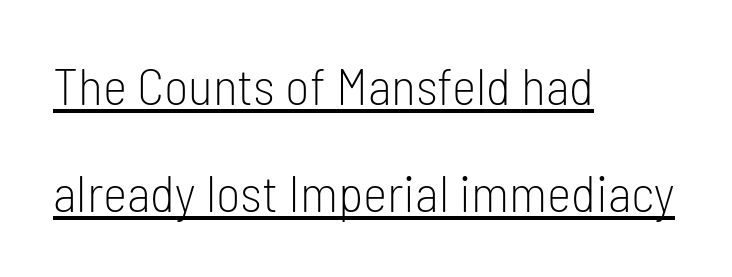
The image shows 52 px light, condensed sans-serif type, upright; set left-aligned, loose line spacing (2.06x), normal letter spacing, underlined; low stroke contrast and a medium x-height.
